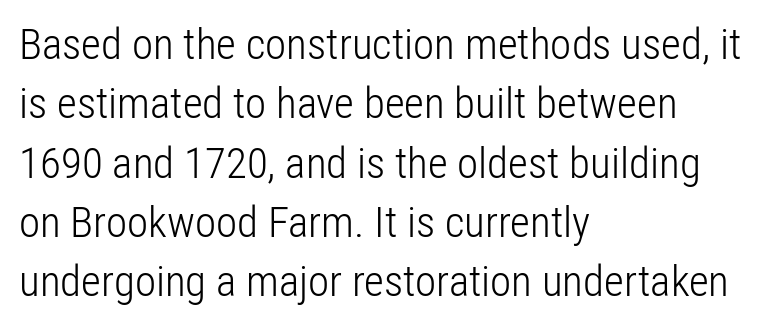
The rendering uses a moderate line-height, typical for paragraphs. This reads as an unemphasized weight, regular at the heaviest. Line starts are locked; line ends wander. Bare-footed words on every line. Ordinary non-slanted type is in use. How are the letters spaced? Ordinarily, with no added tracking.
